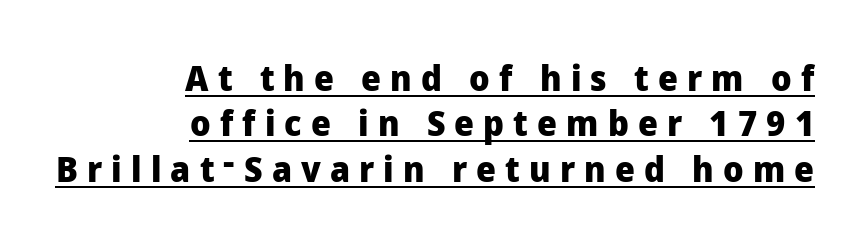
One glance says typical: line gaps are just what's usual. Where is the straight margin? On the right. Pretty heavy lettering here — definitely bold. You could not count columns in this text — the font is proportionally spaced. The type family on display is of the sans-serif kind.
